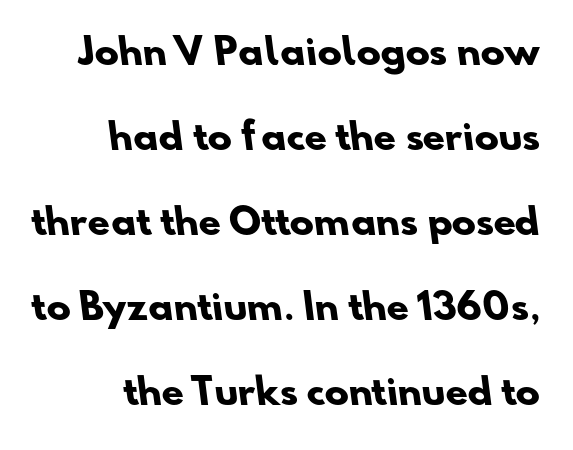
The passage is arranged like a letterhead date or caption credit — flush right. The designer went with a sans here, leaving each stem footless. A clean baseline with only descenders dipping below it. What's the leading like? Stretched, with rows far apart.
